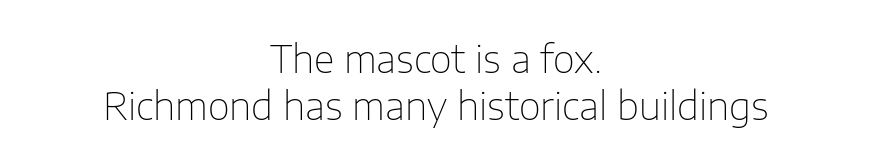
{"serif": "no", "italic": "no", "bold": "no", "weight": "thin", "width": "normal", "stroke_contrast": "low", "x_height": "medium", "monospaced": "no", "underline": "no", "align": "center", "line_spacing": "normal", "line_spacing_ratio": 1.25, "letter_spacing": "normal", "letter_spacing_em": 0.0, "glyph_px": 38}
